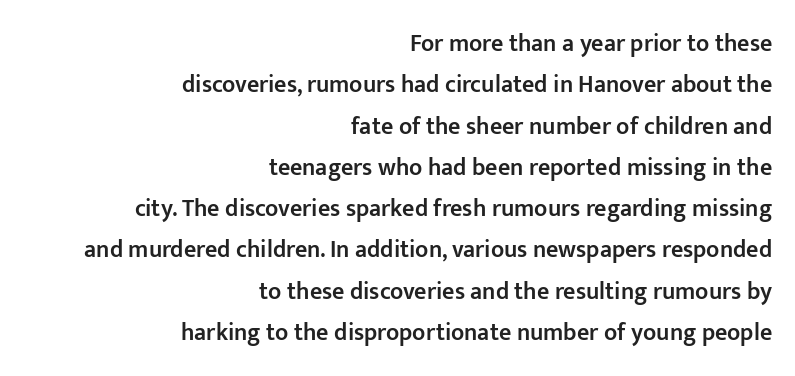
A typesetter would mark this as roman, not italic. The passage is arranged like a letterhead date or caption credit — flush right. Characters follow at the spacing the type designer built in. The zone under the glyphs is completely vacant. Strokes here are thickened, but only to semibold level.
